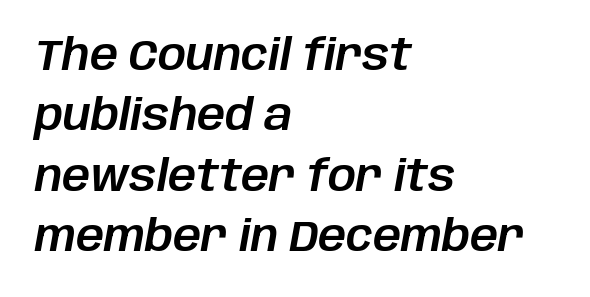
{"italic": "yes", "lean": "right", "slant_degrees": 10, "width": "normal", "stroke_contrast": "low", "x_height": "large", "monospaced": "no", "underline": "no", "align": "left", "line_spacing": "normal", "line_spacing_ratio": 1.37, "letter_spacing": "normal", "letter_spacing_em": 0.0, "glyph_px": 44}
